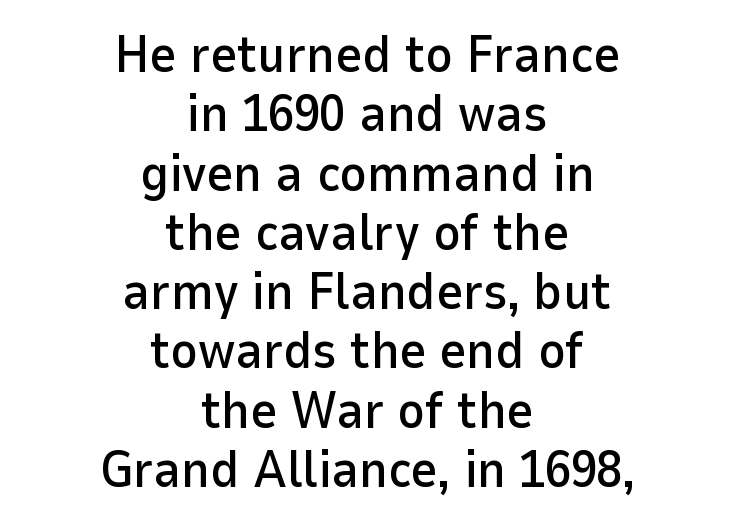
{"serif": "no", "italic": "no", "width": "normal", "stroke_contrast": "low", "x_height": "medium", "monospaced": "no", "underline": "no", "align": "center", "line_spacing": "tight", "line_spacing_ratio": 1.14, "letter_spacing": "normal", "letter_spacing_em": 0.0, "glyph_px": 52}
